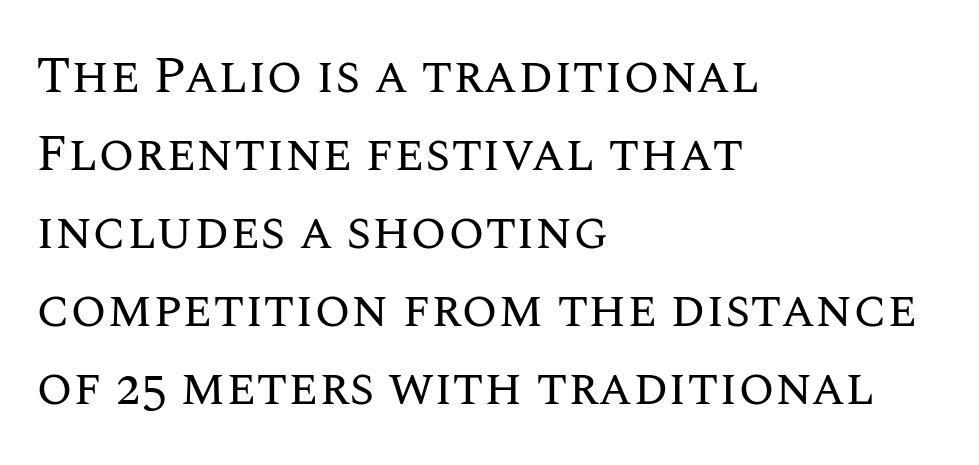
Reading down the block, your eye returns to a fixed left position each line. Italic? Not at all — the glyphs are vertical. The passage shown is not underscored anywhere. Successive baselines arrive at the customary interval.
